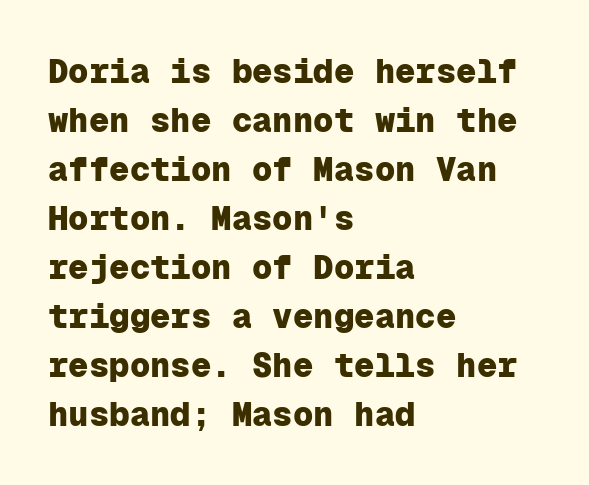
The image shows 34 px heavy sans-serif type, upright, monospaced; set left-aligned, normal line spacing (1.44x), normal letter spacing, not underlined; low stroke contrast and a medium x-height.
